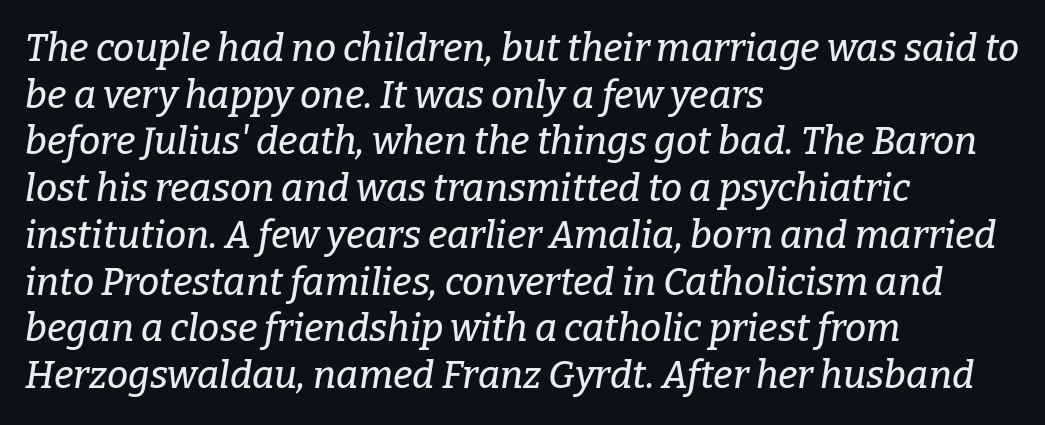
Is the block centered? No — it sits flush against the left margin. No extra tracking has been applied to these lines. The face used here has a pronounced slope to its letters. Varying glyph widths throughout — classic text-font behaviour. The font family rendered here belongs to the serif group. A clean baseline with only descenders dipping below it.
